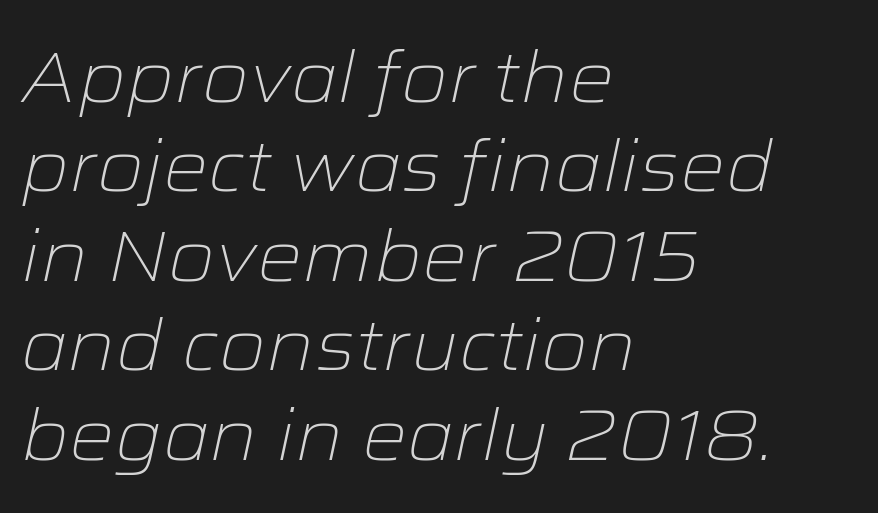
Just letters on the line, the space beneath them empty. Slanted lettering throughout. These lines are rendered in a variable-pitch font. A typesetter would call this leading conventional body-copy spacing.
